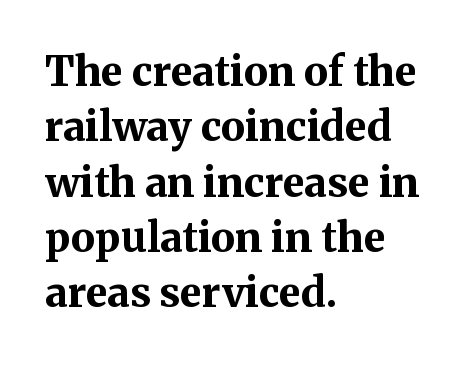
{"serif": "yes", "italic": "no", "bold": "yes", "weight": "bold", "width": "normal", "stroke_contrast": "medium", "x_height": "medium", "monospaced": "no", "underline": "no", "align": "left", "line_spacing": "normal", "line_spacing_ratio": 1.35, "letter_spacing": "normal", "letter_spacing_em": 0.0, "glyph_px": 41}
